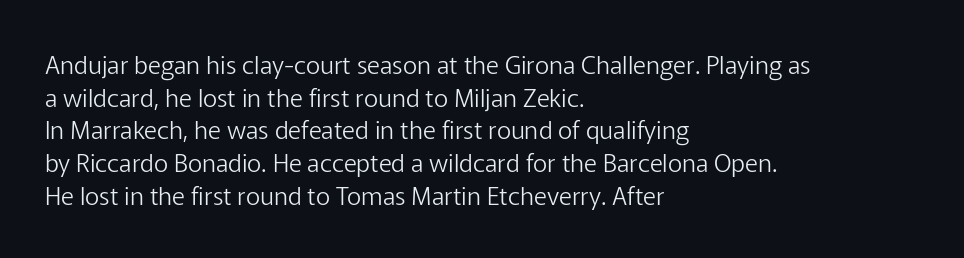
The image shows 25 px text type, upright; set left-aligned, normal line spacing (1.31x), normal letter spacing, not underlined.
